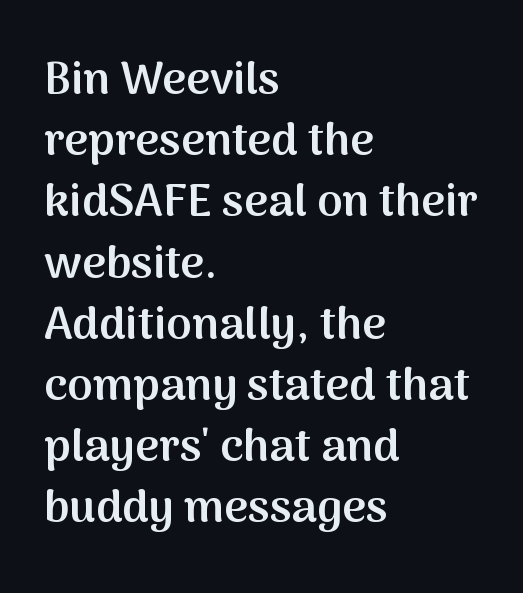
The image shows 46 px semibold sans-serif type, upright; set left-aligned, normal line spacing (1.33x), normal letter spacing, not underlined; medium stroke contrast and a medium x-height.
